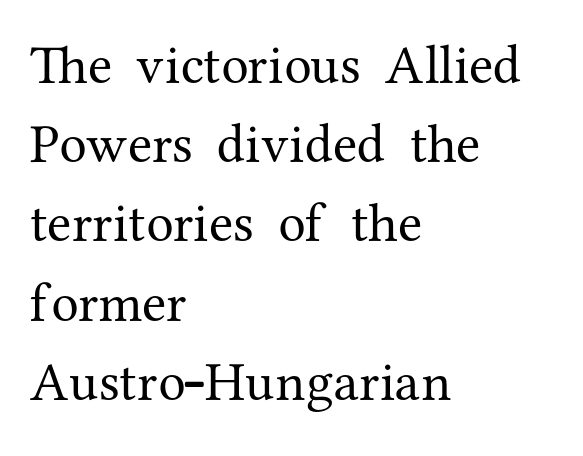
{"serif": "yes", "italic": "no", "bold": "no", "weight": "regular", "width": "normal", "stroke_contrast": "medium", "x_height": "medium", "monospaced": "no", "underline": "no", "align": "left", "line_spacing": "normal", "line_spacing_ratio": 1.44, "letter_spacing": "normal", "letter_spacing_em": 0.0, "glyph_px": 55}
